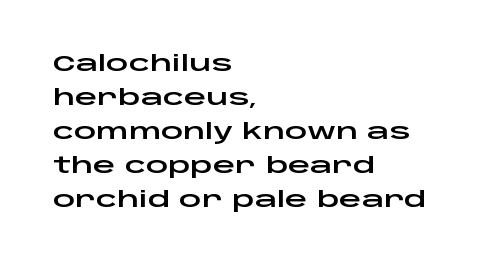
Q: Is the text italic (slanted)? A: No, it is upright.
Q: Is the text underlined? A: No.
Q: How is the paragraph aligned? A: Left-aligned.
Q: Is the spacing between letters normal or unusually wide? A: Normal.
Q: Is the spacing between lines tight, normal or loose? A: Normal.
